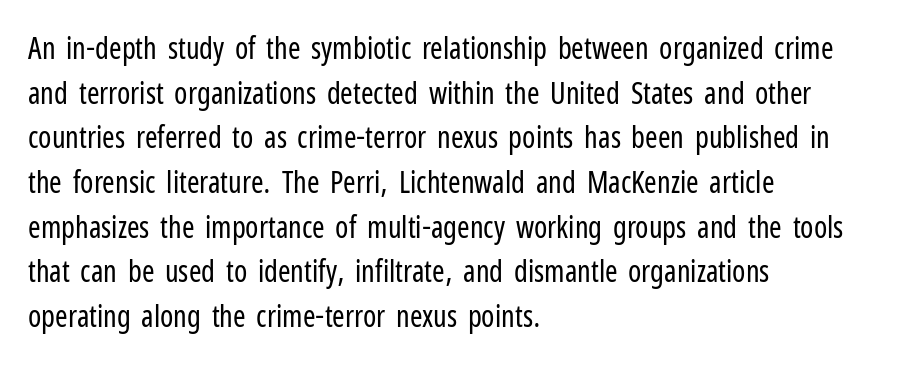
The image shows 30 px regular-weight, condensed sans-serif type, upright; set left-aligned, normal line spacing (1.49x), normal letter spacing, not underlined; low stroke contrast and a medium x-height.
